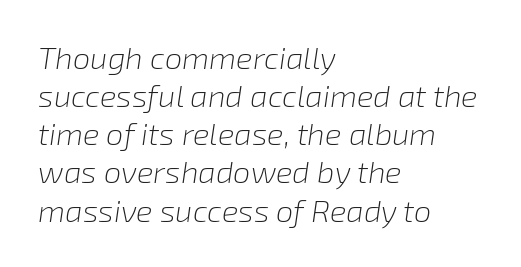
Q: Is the text bold? A: No.
Q: Is the text italic (slanted)? A: Yes, it leans right by about 8 degrees.
Q: Is the text underlined? A: No.
Q: How is the paragraph aligned? A: Left-aligned.
Q: Is the spacing between letters normal or unusually wide? A: Normal.
Q: Width (condensed, normal, or wide)? A: Normal.
Q: Stroke contrast? A: Low.
Q: x-height? A: Medium.
Q: Monospaced? A: No.
